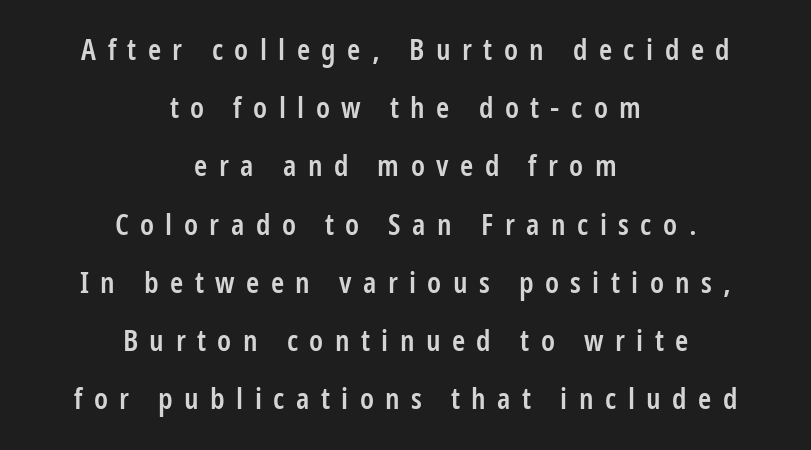
The image shows 30 px semibold, condensed sans-serif type, upright; set centered, loose line spacing (1.94x), unusually wide letter spacing (+0.38 em), not underlined; low stroke contrast and a medium x-height.
